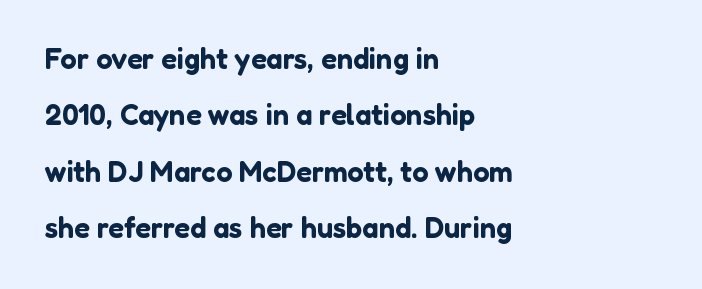
{"serif": "no", "italic": "no", "width": "normal", "stroke_contrast": "low", "x_height": "medium", "monospaced": "no", "underline": "no", "align": "left", "line_spacing": "loose", "line_spacing_ratio": 1.94, "letter_spacing": "normal", "letter_spacing_em": 0.0, "glyph_px": 29}
